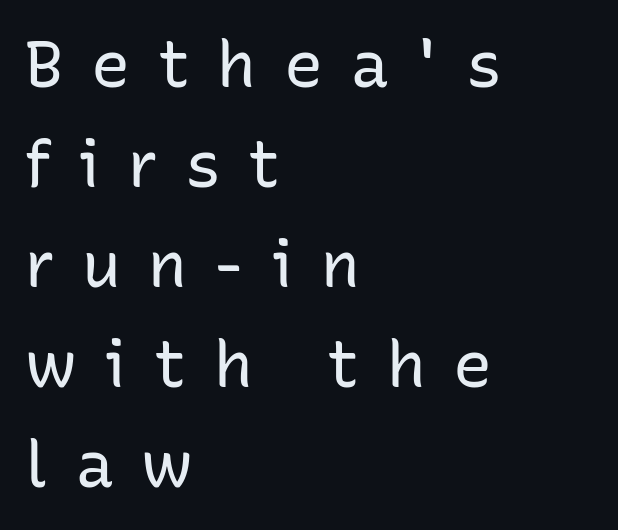
The image shows 65 px regular-weight sans-serif type, upright; set left-aligned, normal line spacing (1.54x), unusually wide letter spacing (+0.42 em), not underlined; low stroke contrast and a medium x-height.
